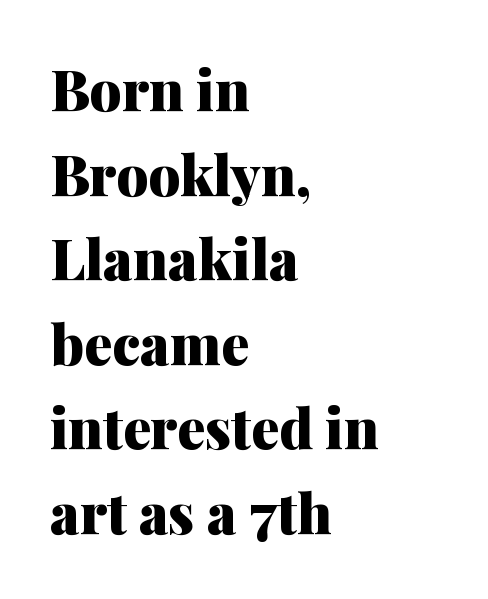
{"serif": "yes", "italic": "no", "bold": "yes", "weight": "heavy", "width": "normal", "stroke_contrast": "medium", "x_height": "medium", "monospaced": "no", "underline": "no", "align": "left", "line_spacing": "normal", "line_spacing_ratio": 1.51, "letter_spacing": "normal", "letter_spacing_em": 0.0, "glyph_px": 56}
